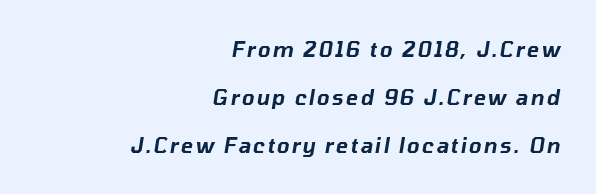
The image shows 20 px text type, italic (leaning right); set right-aligned, loose line spacing (2.39x), not underlined.
